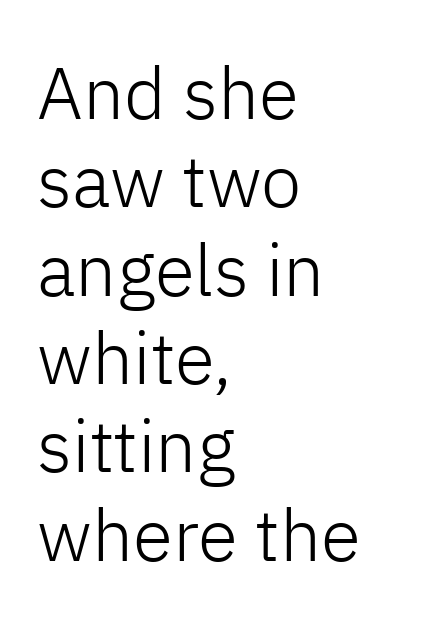
Q: Is the text bold? A: No.
Q: Is the text italic (slanted)? A: No, it is upright.
Q: Is the typeface a serif or a sans-serif typeface? A: Sans-serif.
Q: Is the text underlined? A: No.
Q: How is the paragraph aligned? A: Left-aligned.
Q: Is the spacing between letters normal or unusually wide? A: Normal.
Q: Width (condensed, normal, or wide)? A: Normal.
Q: Stroke contrast? A: Low.
Q: x-height? A: Medium.
Q: Monospaced? A: No.
